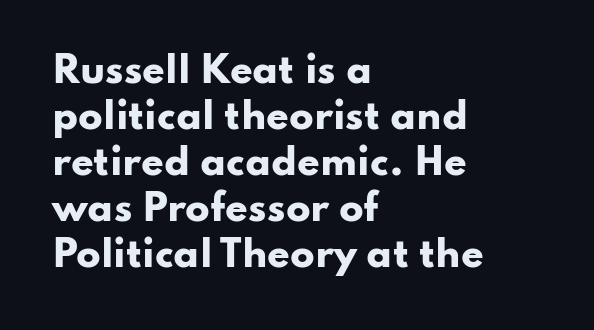
The image shows 36 px heavy, wide sans-serif type, upright; set left-aligned, normal line spacing (1.28x), normal letter spacing, not underlined; low stroke contrast and a small x-height.
